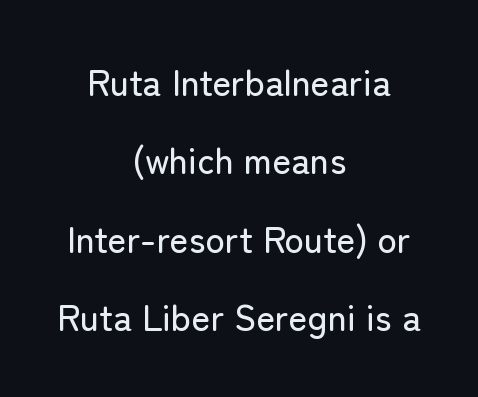
{"serif": "no", "italic": "no", "width": "normal", "stroke_contrast": "low", "x_height": "medium", "monospaced": "no", "underline": "no", "align": "center", "line_spacing": "loose", "line_spacing_ratio": 2.18, "letter_spacing": "normal", "letter_spacing_em": 0.0, "glyph_px": 36}
